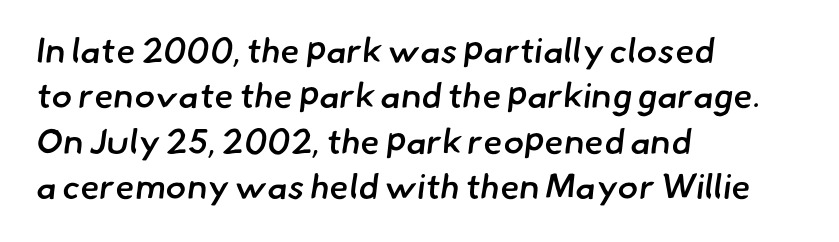
The characters look somewhat weighty, a semibold short of true bold. The zone under the glyphs is completely vacant. What kind of face is this? One without serifs — a sans. Spacing verdict: proportional, widths tailored to each character. This block has exactly the height ordinary leading produces. Does the copy run flush right? No — it runs flush left.
